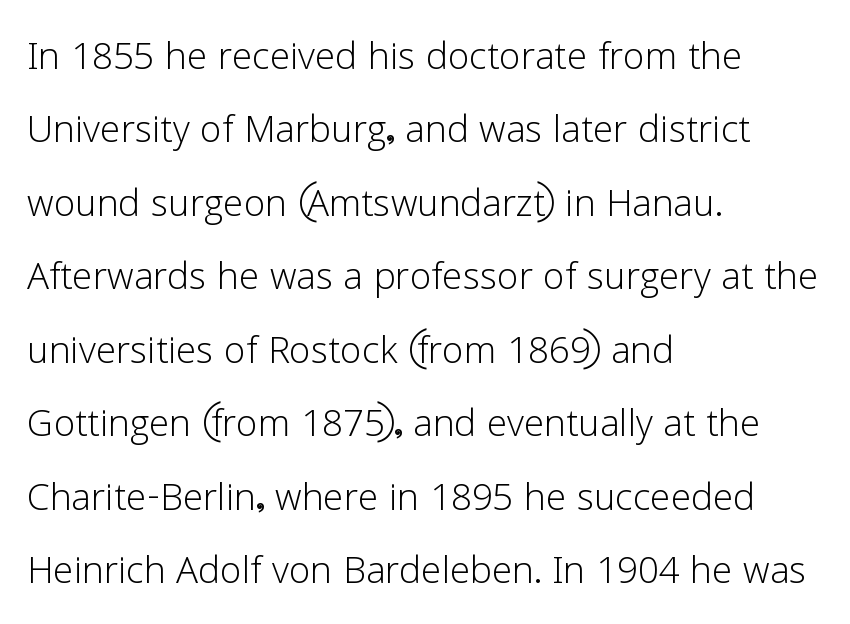
Q: Is the text bold? A: No.
Q: Is the text italic (slanted)? A: No, it is upright.
Q: Is the typeface a serif or a sans-serif typeface? A: Sans-serif.
Q: Is the text underlined? A: No.
Q: How is the paragraph aligned? A: Left-aligned.
Q: Is the spacing between letters normal or unusually wide? A: Normal.
Q: Is the spacing between lines tight, normal or loose? A: Normal.
Q: Width (condensed, normal, or wide)? A: Normal.
Q: Stroke contrast? A: Low.
Q: x-height? A: Medium.
Q: Monospaced? A: No.
